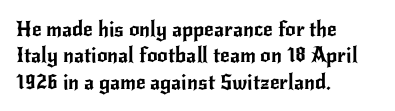
The image shows 21 px text type, upright; set left-aligned, normal line spacing (1.26x), normal letter spacing, not underlined.
